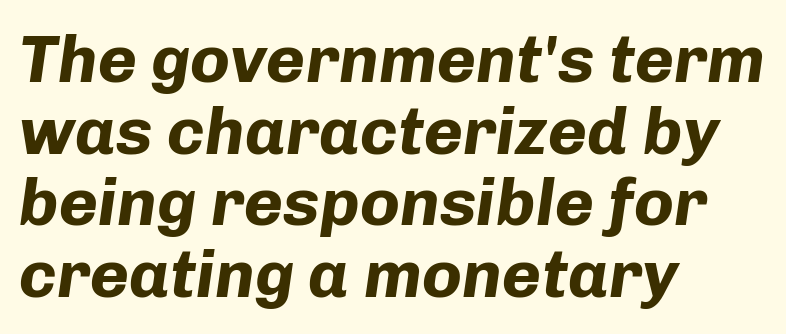
{"italic": "yes", "lean": "right", "slant_degrees": 8, "bold": "yes", "weight": "bold", "width": "normal", "stroke_contrast": "low", "x_height": "medium", "monospaced": "no", "underline": "no", "align": "left", "line_spacing": "tight", "line_spacing_ratio": 1.07, "letter_spacing": "normal", "letter_spacing_em": 0.0, "glyph_px": 67}
